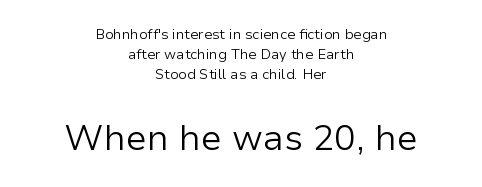
Q: Is the text bold? A: No.
Q: Is the text italic (slanted)? A: No, it is upright.
Q: Is the typeface a serif or a sans-serif typeface? A: Sans-serif.
Q: Is the text underlined? A: No.
Q: How is the paragraph aligned? A: Centered.
Q: Is the spacing between letters normal or unusually wide? A: Normal.
Q: Is the spacing between lines tight, normal or loose? A: Normal.
Q: Which block of text is set in a larger size, the first (top) or the second (bottom)? A: The second (bottom) one.
Q: Width (condensed, normal, or wide)? A: Normal.
Q: Stroke contrast? A: Low.
Q: x-height? A: Medium.
Q: Monospaced? A: No.
